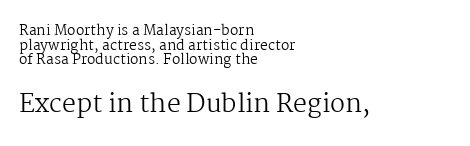
The image shows 25 px text type, upright; set left-aligned, tight line spacing (1.04x), normal letter spacing, not underlined; the second (bottom) block is 1.79x larger.
